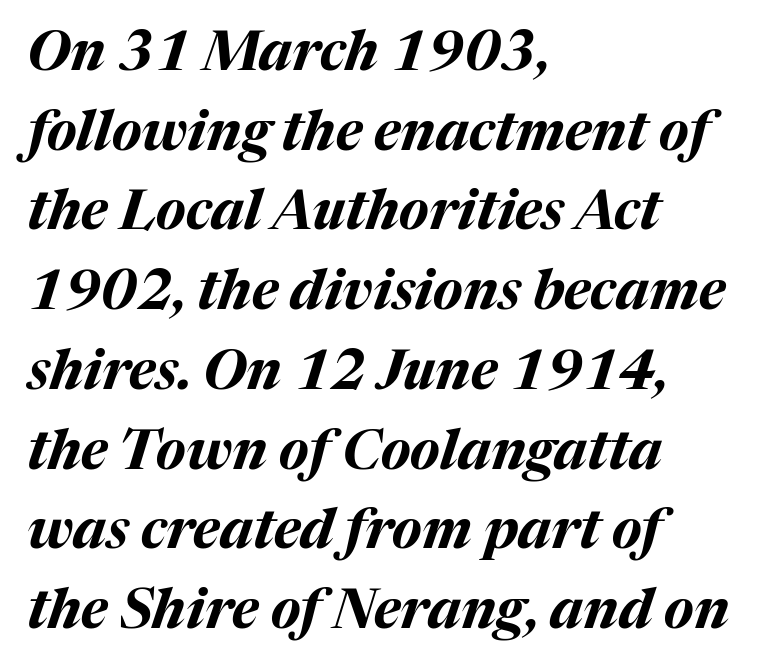
{"italic": "yes", "lean": "right", "slant_degrees": 17, "bold": "yes", "weight": "bold", "width": "normal", "stroke_contrast": "medium", "x_height": "medium", "monospaced": "no", "underline": "no", "align": "left", "line_spacing": "normal", "line_spacing_ratio": 1.45, "letter_spacing": "normal", "letter_spacing_em": 0.0, "glyph_px": 55}
